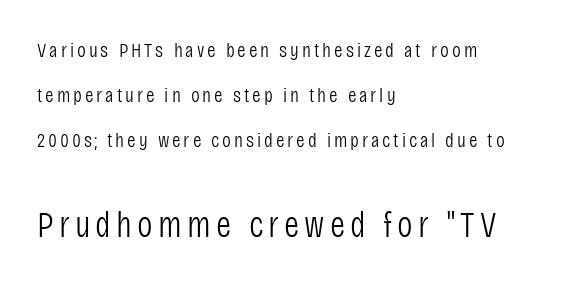
{"serif": "no", "italic": "no", "bold": "no", "weight": "light", "width": "condensed", "stroke_contrast": "low", "x_height": "large", "monospaced": "no", "underline": "no", "align": "left", "line_spacing": "loose", "line_spacing_ratio": 2.15, "larger_block": "second", "size_ratio": 1.76, "glyph_px": 37}
